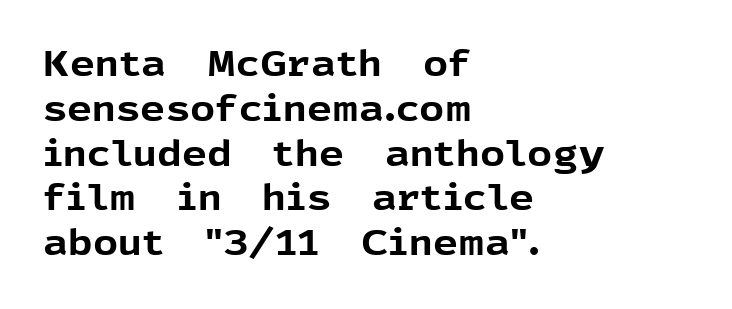
The image shows 35 px bold sans-serif type, upright; set left-aligned, normal line spacing (1.28x), normal letter spacing, not underlined; a medium x-height.
